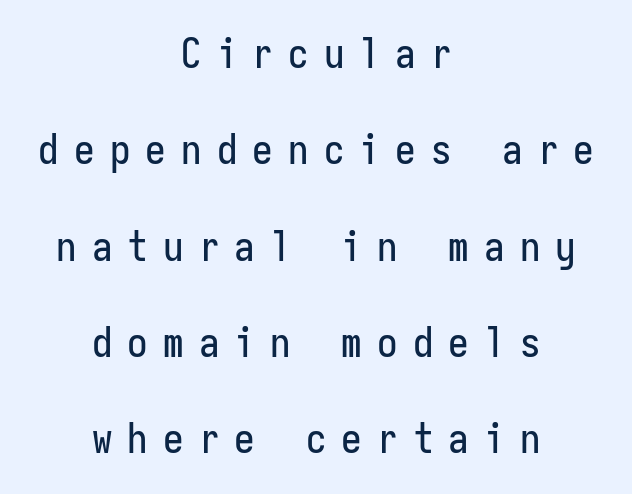
Q: Is the text italic (slanted)? A: No, it is upright.
Q: Is the typeface a serif or a sans-serif typeface? A: Sans-serif.
Q: Is the text underlined? A: No.
Q: How is the paragraph aligned? A: Centered.
Q: Is the spacing between letters normal or unusually wide? A: Unusually wide.
Q: Is the spacing between lines tight, normal or loose? A: Loose.
Q: Width (condensed, normal, or wide)? A: Condensed.
Q: Stroke contrast? A: Low.
Q: x-height? A: Medium.
Q: Monospaced? A: Yes.
